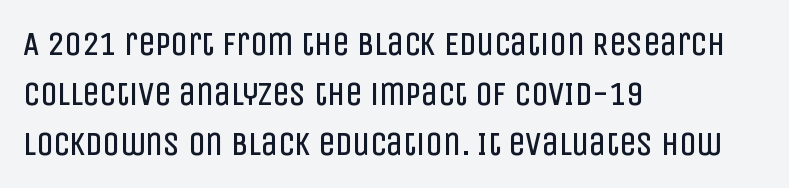
The lines sit at an ordinary, default distance from one another. Vertical strokes here are truly vertical. Classification — sans serif. Bare-footed words on every line. This sample has the flowing, uneven cadence of proportional lettering.
